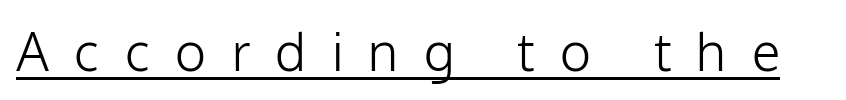
The image shows 53 px light sans-serif type, upright; set unusually wide letter spacing (+0.48 em), underlined; low stroke contrast and a medium x-height.
